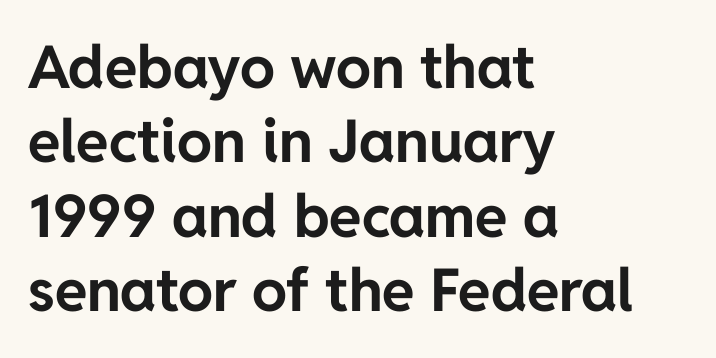
The image shows 59 px bold sans-serif type, upright; set left-aligned, normal line spacing (1.26x), normal letter spacing, not underlined; low stroke contrast and a medium x-height.
